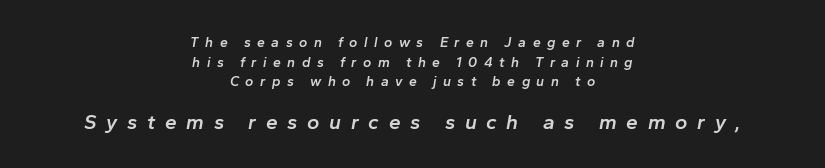
The image shows 21 px text type, italic (leaning right); set centered, normal line spacing (1.4x), unusually wide letter spacing (+0.46 em), not underlined; the second (bottom) block is 1.5x larger.
